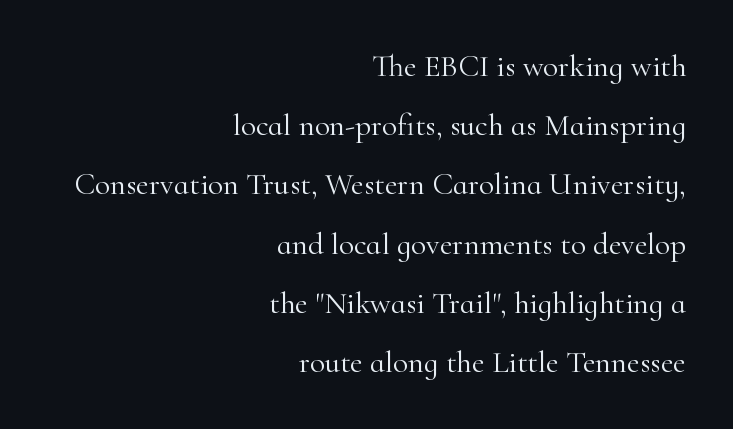
The image shows 31 px light serif type, upright; set right-aligned, loose line spacing (1.91x), normal letter spacing, not underlined; high stroke contrast and a small x-height.
